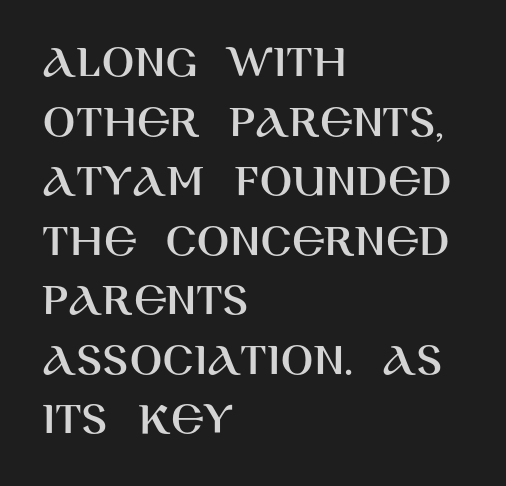
{"serif": "no", "italic": "no", "width": "normal", "stroke_contrast": "high", "x_height": "large", "monospaced": "no", "underline": "no", "align": "left", "line_spacing_ratio": 1.24, "letter_spacing": "normal", "letter_spacing_em": 0.0, "glyph_px": 48}
